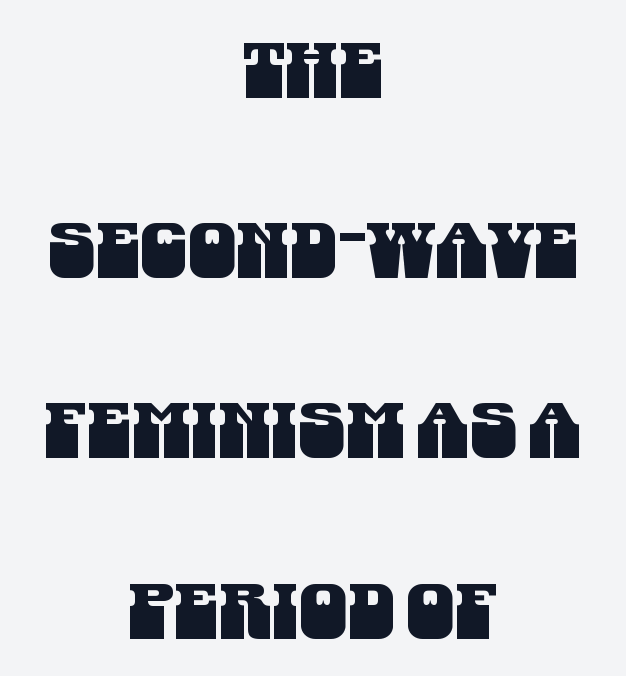
{"serif": "no", "width": "condensed", "stroke_contrast": "medium", "x_height": "large", "monospaced": "no", "underline": "no", "align": "center", "line_spacing": "loose", "line_spacing_ratio": 2.34, "letter_spacing": "normal", "letter_spacing_em": 0.0, "glyph_px": 77}
